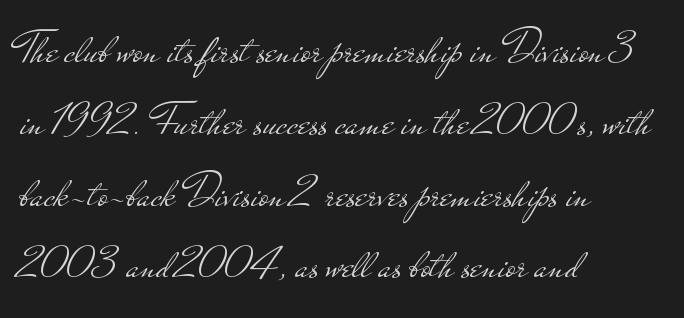
{"serif": "no", "bold": "no", "weight": "light", "width": "wide", "stroke_contrast": "low", "x_height": "small", "monospaced": "no", "underline": "no", "align": "left", "line_spacing": "normal", "line_spacing_ratio": 1.56, "letter_spacing": "normal", "letter_spacing_em": 0.0, "glyph_px": 46}
